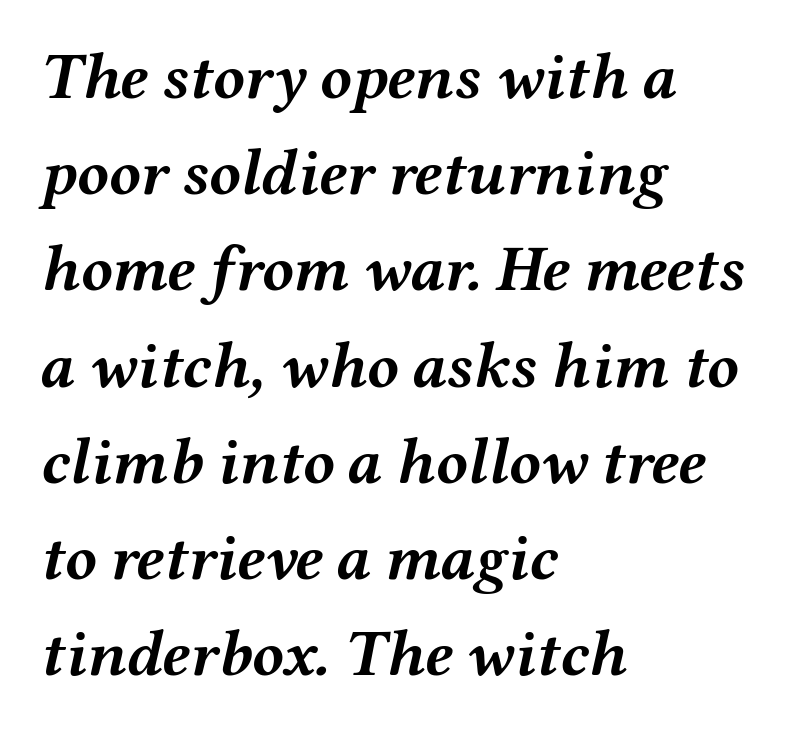
{"italic": "yes", "lean": "right", "slant_degrees": 12, "bold": "yes", "weight": "semibold", "width": "wide", "stroke_contrast": "medium", "x_height": "medium", "monospaced": "no", "underline": "no", "align": "left", "line_spacing": "normal", "line_spacing_ratio": 1.48, "letter_spacing": "normal", "letter_spacing_em": 0.0, "glyph_px": 65}
